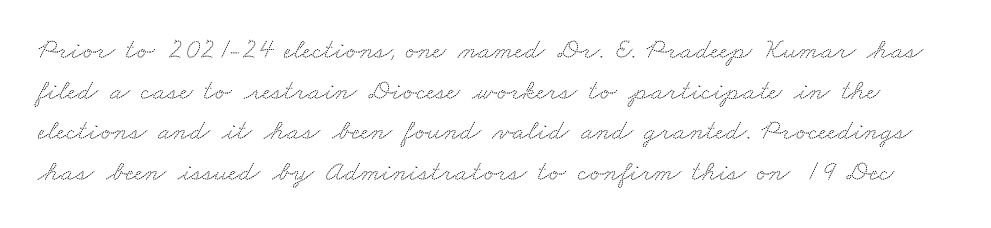
Q: Is the typeface a serif or a sans-serif typeface? A: Serif.
Q: Is the text underlined? A: No.
Q: Is the spacing between letters normal or unusually wide? A: Normal.
Q: Is the spacing between lines tight, normal or loose? A: Normal.
Q: Width (condensed, normal, or wide)? A: Wide.
Q: Stroke contrast? A: Medium.
Q: x-height? A: Small.
Q: Monospaced? A: No.
